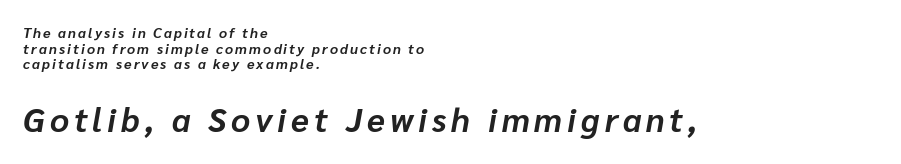
Q: Is the text bold? A: Yes.
Q: Is the text italic (slanted)? A: Yes, it leans right by about 10 degrees.
Q: Is the text underlined? A: No.
Q: How is the paragraph aligned? A: Left-aligned.
Q: Is the spacing between lines tight, normal or loose? A: Tight.
Q: Which block of text is set in a larger size, the first (top) or the second (bottom)? A: The second (bottom) one.
Q: Width (condensed, normal, or wide)? A: Normal.
Q: Stroke contrast? A: Low.
Q: x-height? A: Medium.
Q: Monospaced? A: No.
